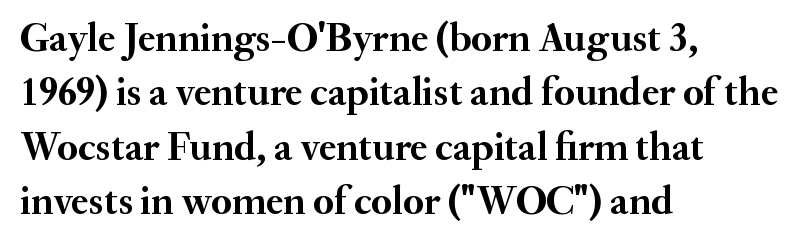
{"serif": "yes", "italic": "no", "bold": "yes", "weight": "semibold", "width": "normal", "stroke_contrast": "medium", "x_height": "small", "monospaced": "no", "underline": "no", "align": "left", "line_spacing": "normal", "line_spacing_ratio": 1.36, "letter_spacing": "normal", "letter_spacing_em": 0.0, "glyph_px": 40}
